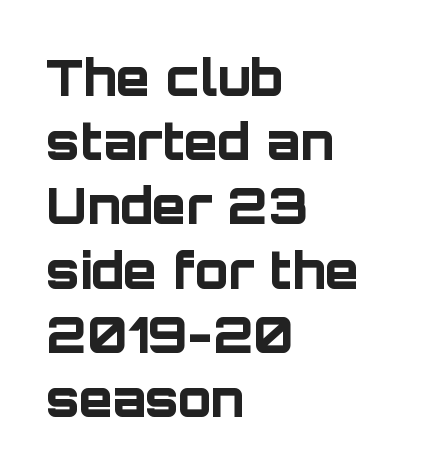
Q: Is the text bold? A: Yes.
Q: Is the text italic (slanted)? A: No, it is upright.
Q: Is the typeface a serif or a sans-serif typeface? A: Sans-serif.
Q: Is the text underlined? A: No.
Q: How is the paragraph aligned? A: Left-aligned.
Q: Is the spacing between letters normal or unusually wide? A: Normal.
Q: Is the spacing between lines tight, normal or loose? A: Normal.
Q: Width (condensed, normal, or wide)? A: Normal.
Q: Stroke contrast? A: Low.
Q: x-height? A: Large.
Q: Monospaced? A: No.
